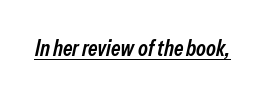
Q: Is the text bold? A: Semi-bold.
Q: Is the text italic (slanted)? A: Yes, it leans right by about 13 degrees.
Q: Is the text underlined? A: Yes.
Q: Is the spacing between letters normal or unusually wide? A: Normal.
